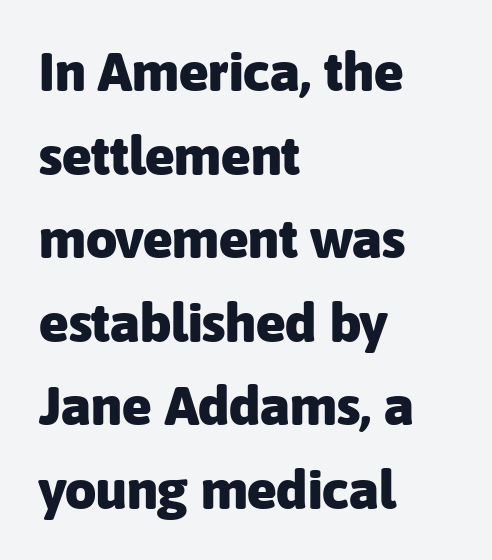
{"serif": "no", "italic": "no", "bold": "yes", "weight": "heavy", "width": "normal", "stroke_contrast": "low", "x_height": "medium", "monospaced": "no", "underline": "no", "align": "left", "line_spacing": "normal", "line_spacing_ratio": 1.52, "letter_spacing": "normal", "letter_spacing_em": 0.0, "glyph_px": 55}
